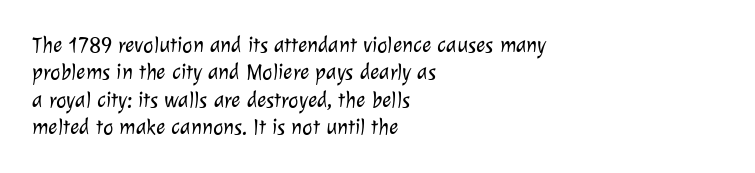
Does extra space separate the letters? No, they use regular spacing. Is the stroke heavy? The answer is a plain regular-or-lighter. Descenders are the only things crossing below the line. The paragraph shown leans on its left margin.
